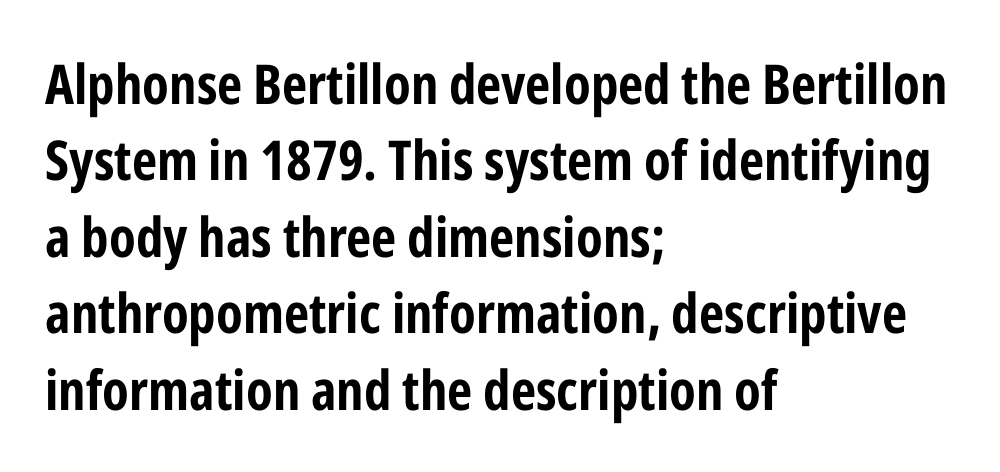
The font family rendered here belongs to the sans-serif group. If you measured baseline to baseline, you'd find a middling distance. Compared with a centered layout, this one pins lines to the left instead. Character widths vary here, with narrow letters taking less room than wide ones. The zone under the glyphs is completely vacant. How are the letters spaced? Ordinarily, with no added tracking.
